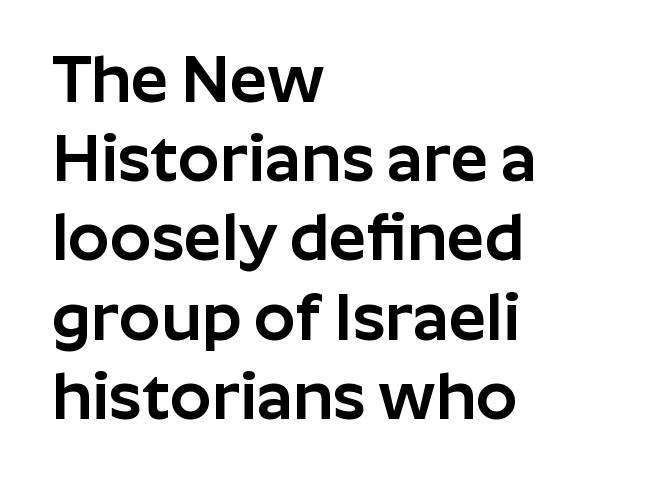
{"serif": "no", "italic": "no", "width": "normal", "stroke_contrast": "low", "x_height": "medium", "monospaced": "no", "underline": "no", "align": "left", "line_spacing_ratio": 1.2, "letter_spacing": "normal", "letter_spacing_em": 0.0, "glyph_px": 66}
